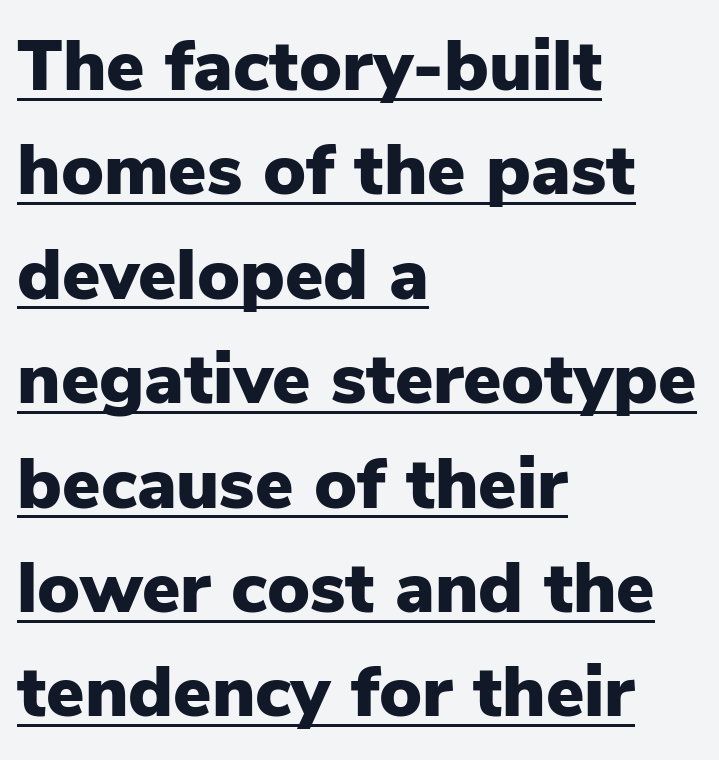
Q: Is the text bold? A: Yes.
Q: Is the text italic (slanted)? A: No, it is upright.
Q: Is the typeface a serif or a sans-serif typeface? A: Sans-serif.
Q: Is the text underlined? A: Yes.
Q: How is the paragraph aligned? A: Left-aligned.
Q: Is the spacing between letters normal or unusually wide? A: Normal.
Q: Is the spacing between lines tight, normal or loose? A: Normal.
Q: Width (condensed, normal, or wide)? A: Normal.
Q: Stroke contrast? A: Low.
Q: x-height? A: Medium.
Q: Monospaced? A: No.
